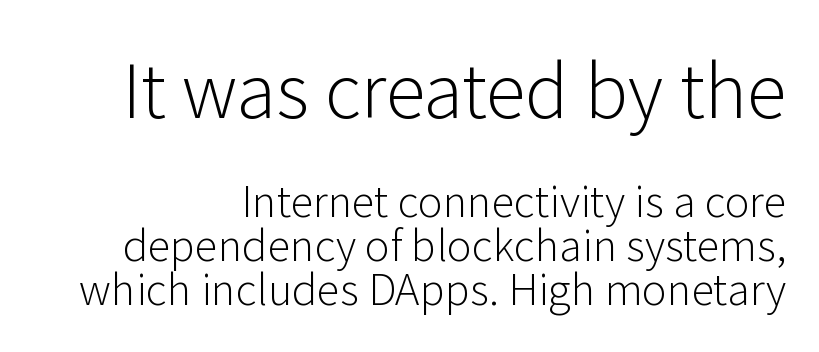
The image shows 73 px light sans-serif type, upright; set tight line spacing (1.05x), normal letter spacing, not underlined; the first (top) block is 1.74x larger; low stroke contrast and a medium x-height.
